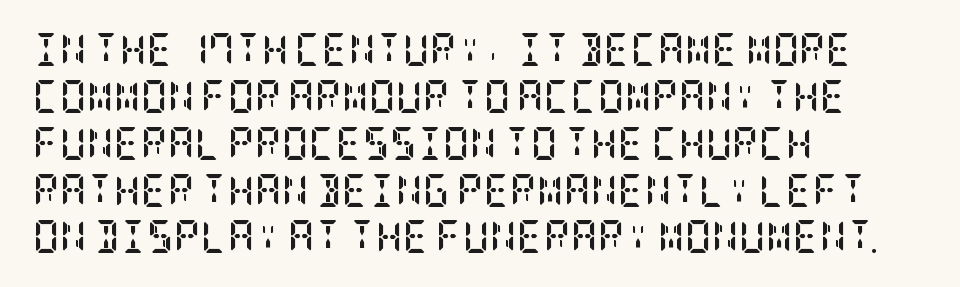
Q: Is the text bold? A: Yes.
Q: Is the text italic (slanted)? A: No, it is upright.
Q: Is the typeface a serif or a sans-serif typeface? A: Serif.
Q: Is the text underlined? A: No.
Q: How is the paragraph aligned? A: Left-aligned.
Q: Is the spacing between letters normal or unusually wide? A: Normal.
Q: Is the spacing between lines tight, normal or loose? A: Normal.
Q: Width (condensed, normal, or wide)? A: Condensed.
Q: Stroke contrast? A: Low.
Q: x-height? A: Large.
